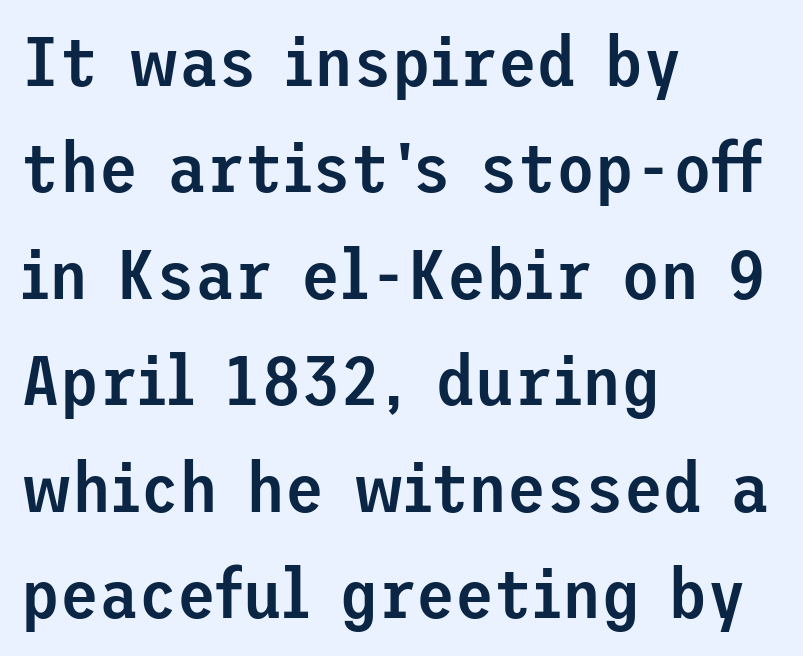
The image shows 71 px semibold sans-serif type, upright; set left-aligned, normal line spacing (1.5x), normal letter spacing, not underlined; low stroke contrast and a medium x-height.
